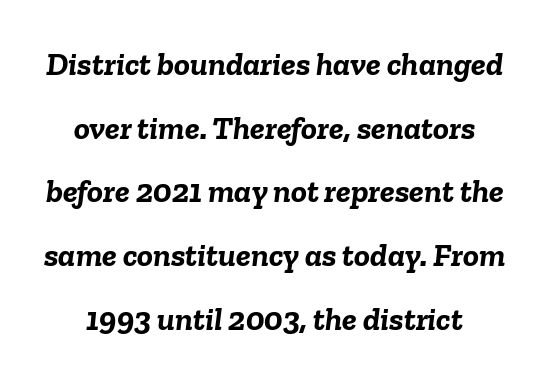
Q: Is the text bold? A: Yes.
Q: Is the text italic (slanted)? A: Yes, it leans right by about 6 degrees.
Q: Is the text underlined? A: No.
Q: Is the spacing between letters normal or unusually wide? A: Normal.
Q: Is the spacing between lines tight, normal or loose? A: Loose.
Q: Width (condensed, normal, or wide)? A: Normal.
Q: Stroke contrast? A: Low.
Q: x-height? A: Medium.
Q: Monospaced? A: No.
